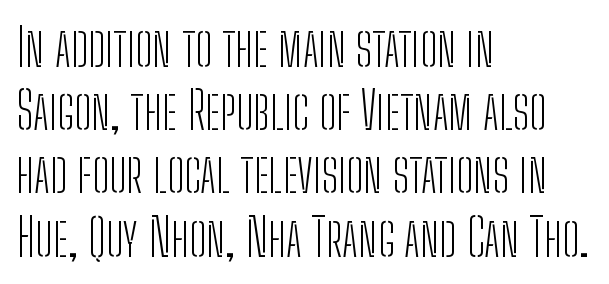
The image shows 51 px light, condensed sans-serif type, upright; set left-aligned, line spacing 1.24x, normal letter spacing, not underlined; low stroke contrast and a medium x-height.
